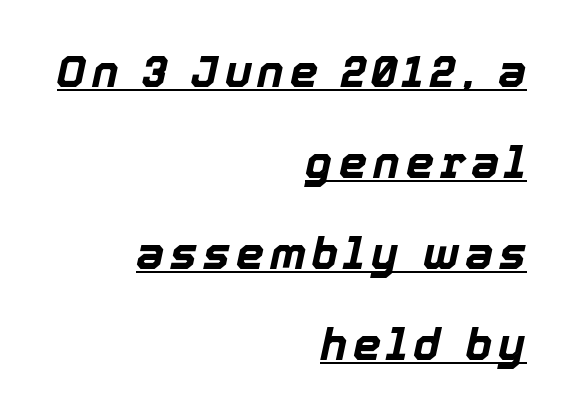
The image shows 45 px bold type, italic (leaning right); set right-aligned, loose line spacing (2.02x), underlined; a medium x-height.
